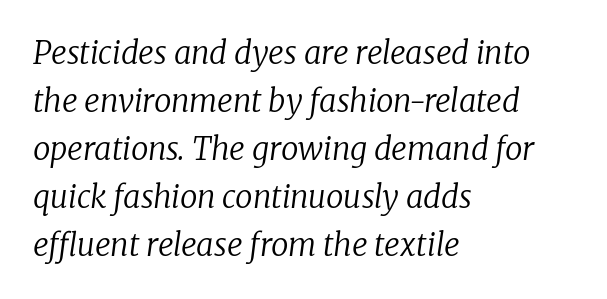
Q: Is the text bold? A: No.
Q: Is the text italic (slanted)? A: Yes, it leans right by about 8 degrees.
Q: Is the typeface a serif or a sans-serif typeface? A: Serif.
Q: Is the text underlined? A: No.
Q: How is the paragraph aligned? A: Left-aligned.
Q: Is the spacing between letters normal or unusually wide? A: Normal.
Q: Is the spacing between lines tight, normal or loose? A: Normal.
Q: Width (condensed, normal, or wide)? A: Normal.
Q: Stroke contrast? A: Low.
Q: x-height? A: Medium.
Q: Monospaced? A: No.
